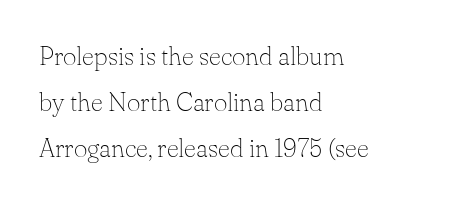
Q: Is the text bold? A: No.
Q: Is the text italic (slanted)? A: No, it is upright.
Q: Is the text underlined? A: No.
Q: How is the paragraph aligned? A: Left-aligned.
Q: Is the spacing between letters normal or unusually wide? A: Normal.
